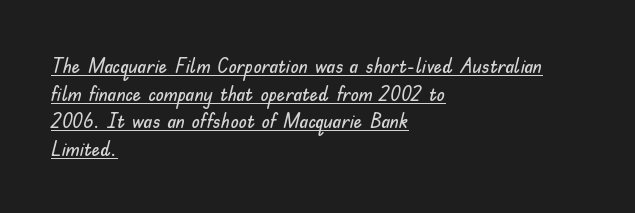
The image shows 21 px text type; set left-aligned, normal line spacing (1.31x), normal letter spacing, underlined.
